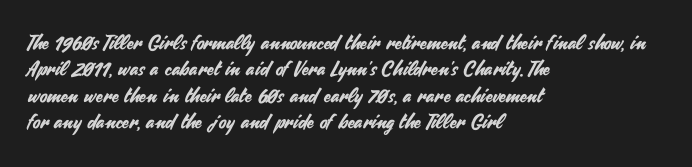
Q: Is the text italic (slanted)? A: Yes.
Q: Is the text underlined? A: No.
Q: How is the paragraph aligned? A: Left-aligned.
Q: Is the spacing between letters normal or unusually wide? A: Normal.
Q: Is the spacing between lines tight, normal or loose? A: Normal.
